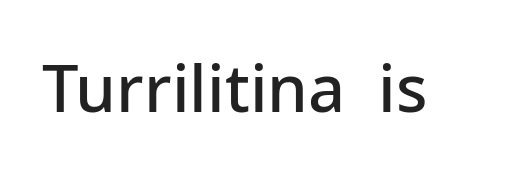
Q: Is the text bold? A: Semi-bold.
Q: Is the text italic (slanted)? A: No, it is upright.
Q: Is the typeface a serif or a sans-serif typeface? A: Sans-serif.
Q: Is the text underlined? A: No.
Q: Is the spacing between letters normal or unusually wide? A: Normal.
Q: Width (condensed, normal, or wide)? A: Normal.
Q: Stroke contrast? A: Low.
Q: x-height? A: Medium.
Q: Monospaced? A: No.
